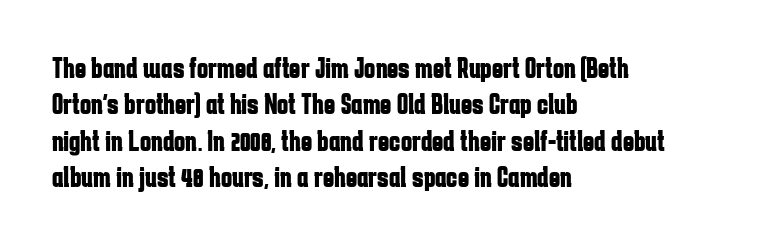
This is the regular roman posture of the typeface. The lines in this sample share a left origin and differ only in where they stop. Is this a fixed-width face? No — the glyphs have proportional, varying widths. Type style note: lacks serifs. In terms of letterspacing, this is plain default setting.
